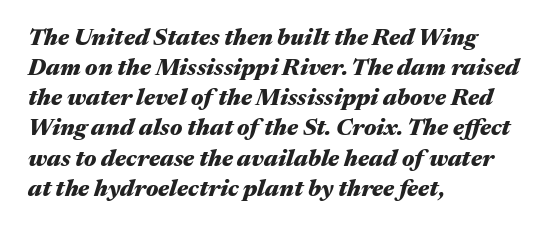
Q: Is the text bold? A: Yes.
Q: Is the text italic (slanted)? A: Yes, it leans right by about 17 degrees.
Q: Is the text underlined? A: No.
Q: How is the paragraph aligned? A: Left-aligned.
Q: Is the spacing between letters normal or unusually wide? A: Normal.
Q: Is the spacing between lines tight, normal or loose? A: Normal.
